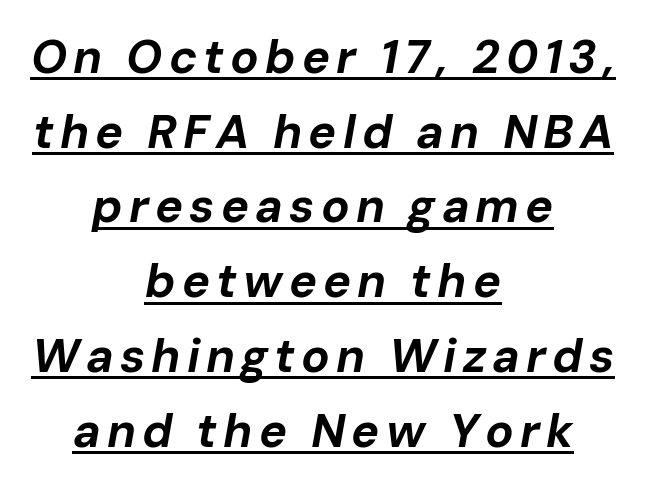
{"italic": "yes", "lean": "right", "slant_degrees": 10, "bold": "yes", "weight": "bold", "width": "normal", "stroke_contrast": "low", "x_height": "medium", "monospaced": "no", "underline": "yes", "align": "center", "line_spacing": "normal", "line_spacing_ratio": 1.59, "glyph_px": 47}
